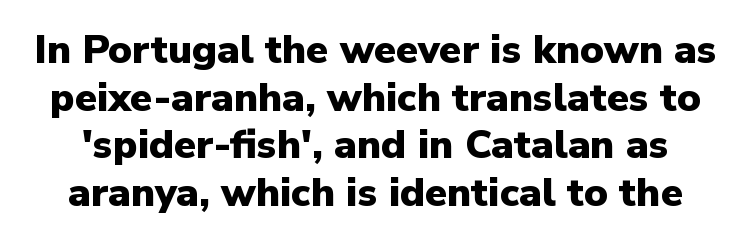
{"serif": "no", "italic": "no", "bold": "yes", "weight": "heavy", "width": "normal", "stroke_contrast": "low", "x_height": "medium", "monospaced": "no", "underline": "no", "line_spacing_ratio": 1.19, "letter_spacing": "normal", "letter_spacing_em": 0.0, "glyph_px": 40}
